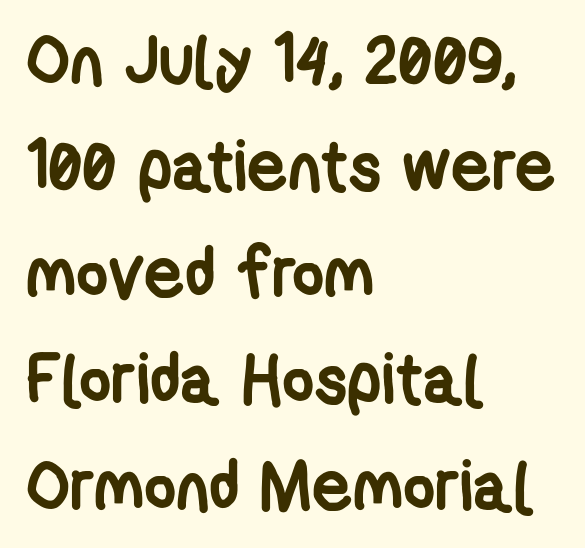
This block has exactly the height ordinary leading produces. Do the characters align in a grid? No, the font is proportional. I'd call this a sans setting — the letters go barefoot. A typesetter would call this zero additional tracking.
